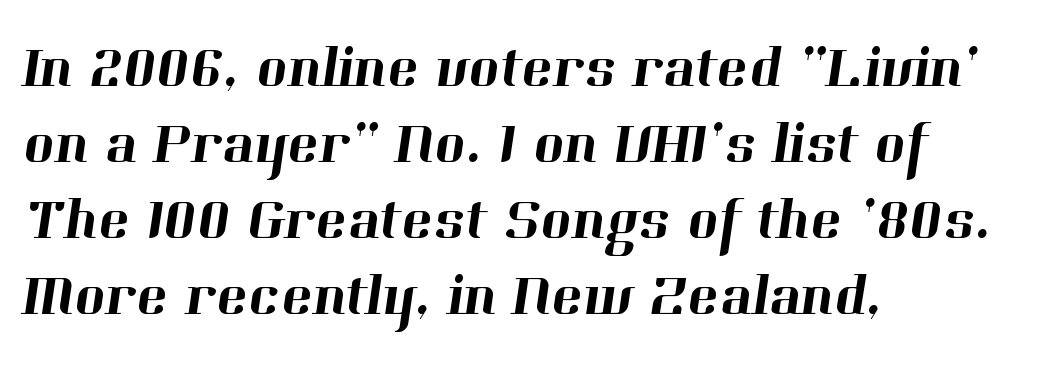
The image shows 59 px serif type; set left-aligned, normal line spacing (1.29x), normal letter spacing, not underlined; high stroke contrast and a medium x-height.
